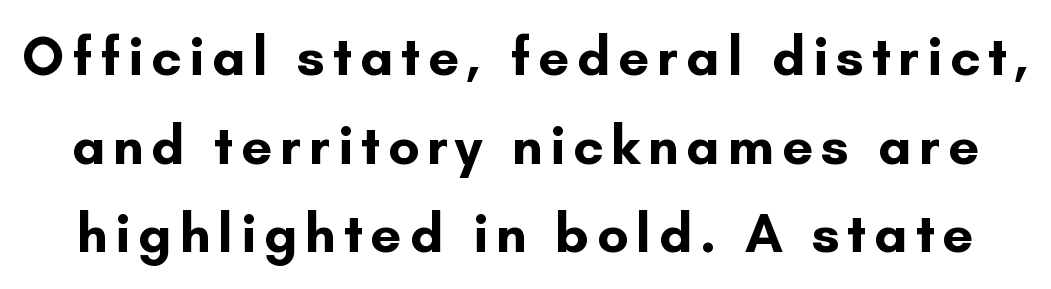
Q: Is the text bold? A: Yes.
Q: Is the text italic (slanted)? A: No, it is upright.
Q: Is the typeface a serif or a sans-serif typeface? A: Sans-serif.
Q: Is the text underlined? A: No.
Q: Is the spacing between lines tight, normal or loose? A: Normal.
Q: Width (condensed, normal, or wide)? A: Normal.
Q: Stroke contrast? A: Low.
Q: x-height? A: Small.
Q: Monospaced? A: No.
